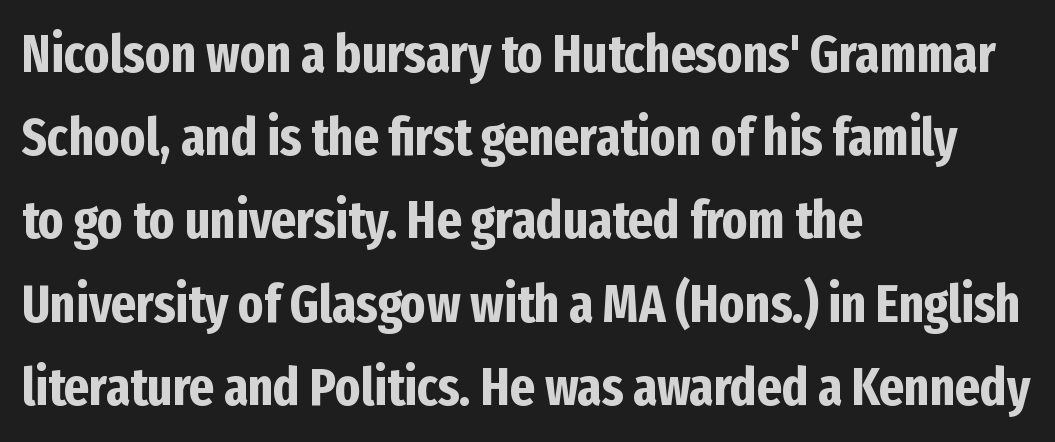
{"serif": "no", "italic": "no", "bold": "yes", "weight": "bold", "width": "condensed", "stroke_contrast": "low", "x_height": "medium", "monospaced": "no", "underline": "no", "align": "left", "line_spacing": "normal", "line_spacing_ratio": 1.57, "letter_spacing": "normal", "letter_spacing_em": 0.0, "glyph_px": 53}
